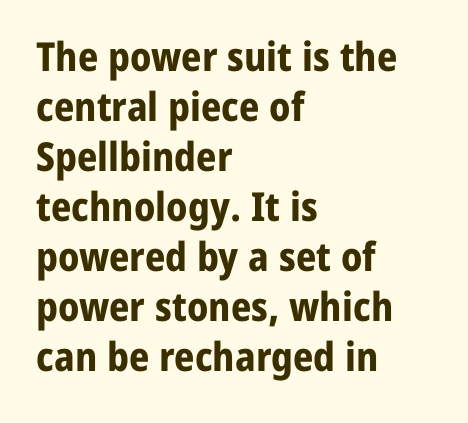
The image shows 40 px bold sans-serif type, upright; set left-aligned, normal line spacing (1.25x), normal letter spacing, not underlined; low stroke contrast and a medium x-height.
